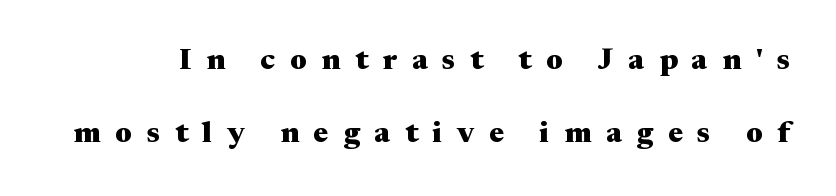
Q: Is the text bold? A: Yes.
Q: Is the text italic (slanted)? A: No, it is upright.
Q: Is the typeface a serif or a sans-serif typeface? A: Serif.
Q: Is the text underlined? A: No.
Q: Is the spacing between letters normal or unusually wide? A: Unusually wide.
Q: Is the spacing between lines tight, normal or loose? A: Loose.
Q: Width (condensed, normal, or wide)? A: Wide.
Q: Stroke contrast? A: Medium.
Q: x-height? A: Medium.
Q: Monospaced? A: No.
